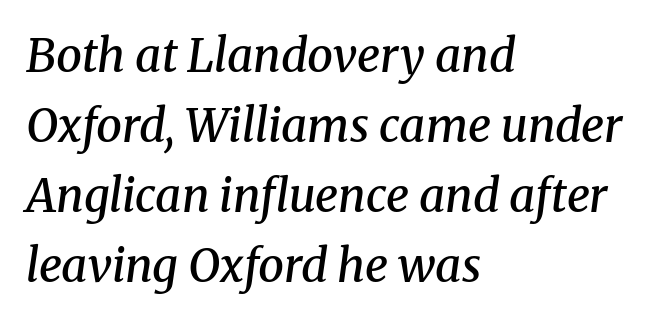
Letters rest on an invisible, unmarked baseline. The text was rendered using a seriffed face with decorative stroke endings. Horizontal bands of white between lines are of average thickness. Stems and bowls a touch heavier than normal — semibold. There is no visible air inserted between adjacent glyphs.
